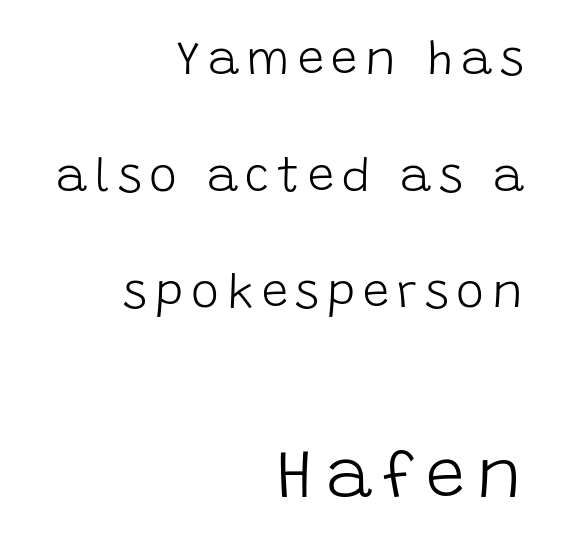
{"serif": "no", "italic": "no", "bold": "no", "weight": "light", "width": "normal", "stroke_contrast": "low", "x_height": "large", "monospaced": "no", "underline": "no", "align": "right", "line_spacing": "loose", "line_spacing_ratio": 2.48, "larger_block": "second", "size_ratio": 1.49, "glyph_px": 70}
